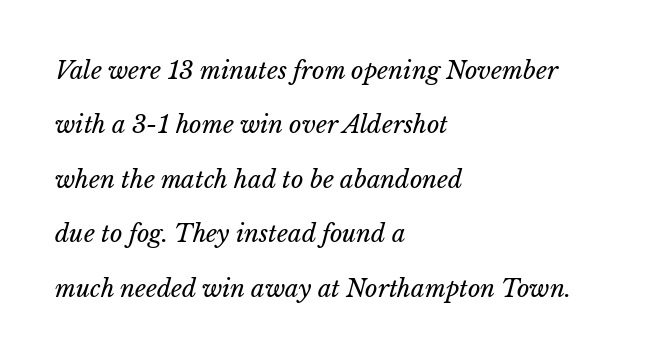
Q: Is the text bold? A: No.
Q: Is the text italic (slanted)? A: Yes, it leans right by about 15 degrees.
Q: Is the text underlined? A: No.
Q: How is the paragraph aligned? A: Left-aligned.
Q: Is the spacing between letters normal or unusually wide? A: Normal.
Q: Is the spacing between lines tight, normal or loose? A: Loose.
